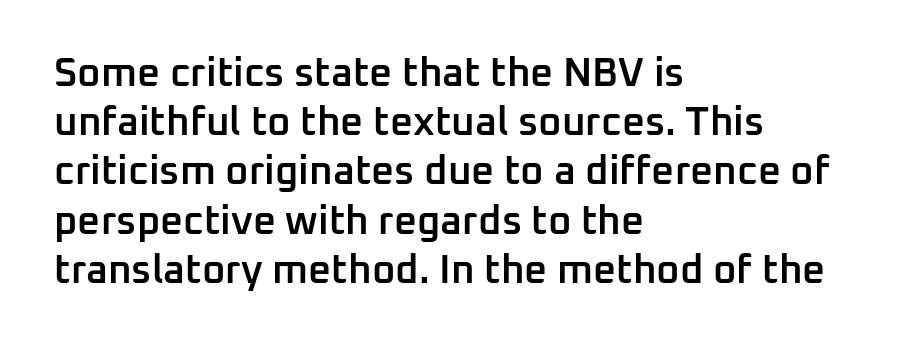
The image shows 40 px semibold sans-serif type, upright; set left-aligned, line spacing 1.23x, normal letter spacing, not underlined; low stroke contrast and a medium x-height.
